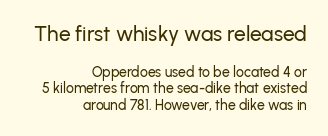
The image shows 21 px text type, upright; set right-aligned, line spacing 1.19x, normal letter spacing, not underlined; the first (top) block is 1.5x larger.
